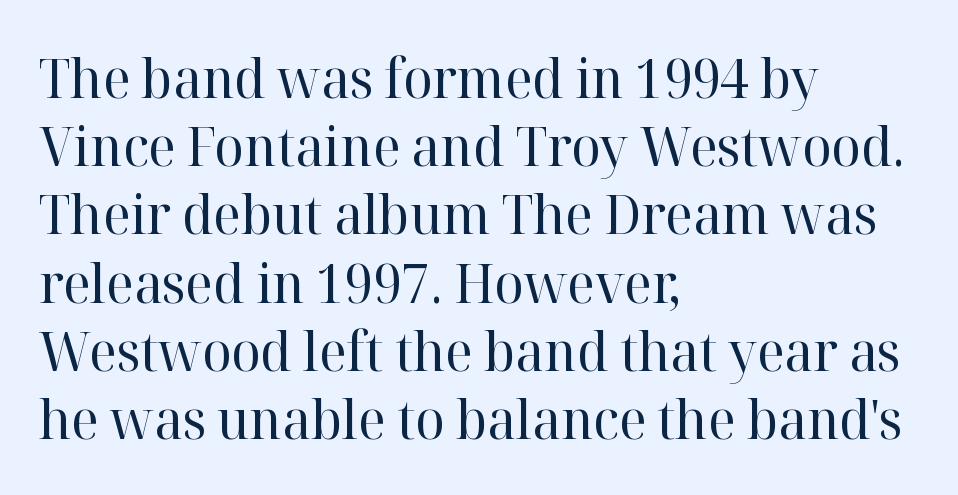
Q: Is the text bold? A: No.
Q: Is the text italic (slanted)? A: No, it is upright.
Q: Is the typeface a serif or a sans-serif typeface? A: Serif.
Q: Is the text underlined? A: No.
Q: How is the paragraph aligned? A: Left-aligned.
Q: Is the spacing between letters normal or unusually wide? A: Normal.
Q: Width (condensed, normal, or wide)? A: Normal.
Q: Stroke contrast? A: High.
Q: x-height? A: Medium.
Q: Monospaced? A: No.
